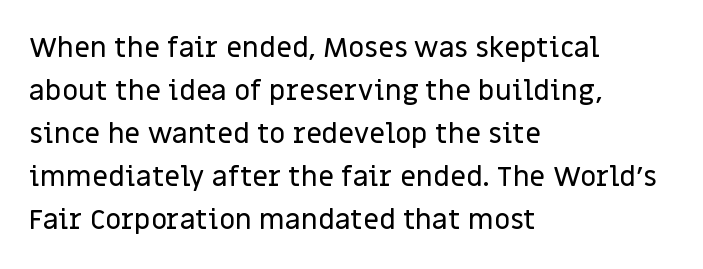
The image shows 28 px sans-serif type, upright; set left-aligned, normal line spacing (1.54x), normal letter spacing, not underlined; low stroke contrast and a large x-height.
